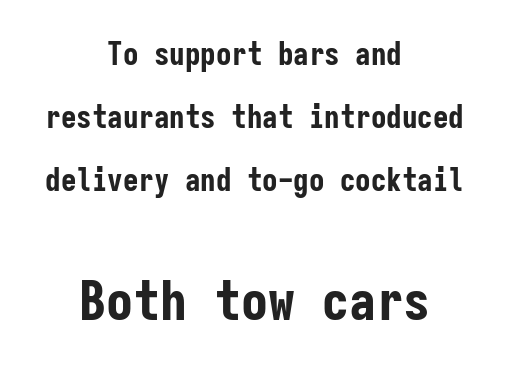
The image shows 54 px bold, condensed sans-serif type, upright, monospaced; set centered, loose line spacing (2.03x), normal letter spacing, not underlined; the second (bottom) block is 1.74x larger; low stroke contrast and a medium x-height.
